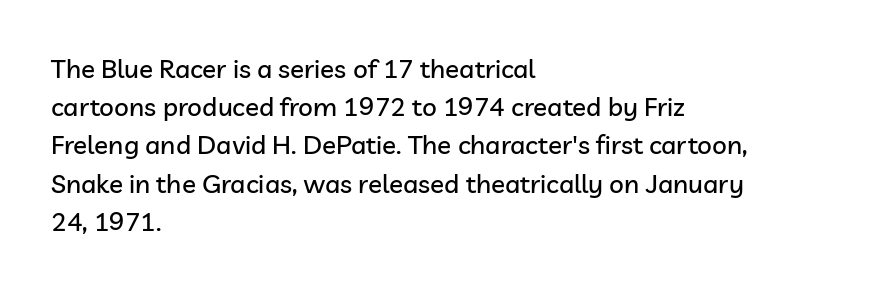
Glance below the letters and you will spot only blank space. Interline gaps are of average width in this sample. The type sits square on the baseline with zero lean. The text block is weighted toward the left margin, trailing off unevenly rightward. These lines keep a tight, regular rhythm from letter to letter.
